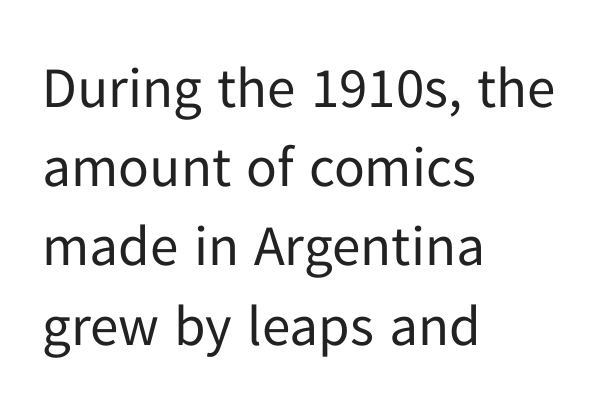
A classic flush-left, rag-right setting is used for this passage. Reading down the column, the eye jumps a familiar distance to each next line. Posture: straight, roman, zero tilt. Summary of weight: not heavy and not bold. These lines are rendered in a variable-pitch font. The strip under each line holds only bare page.
